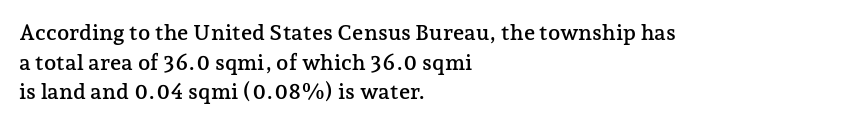
The image shows 22 px text type, upright; set left-aligned, normal line spacing (1.35x), normal letter spacing, not underlined.
